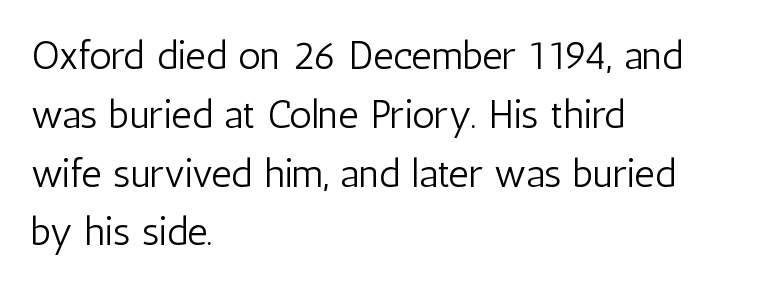
Q: Is the text bold? A: No.
Q: Is the text italic (slanted)? A: No, it is upright.
Q: Is the typeface a serif or a sans-serif typeface? A: Sans-serif.
Q: Is the text underlined? A: No.
Q: How is the paragraph aligned? A: Left-aligned.
Q: Is the spacing between letters normal or unusually wide? A: Normal.
Q: Is the spacing between lines tight, normal or loose? A: Normal.
Q: Width (condensed, normal, or wide)? A: Condensed.
Q: Stroke contrast? A: Low.
Q: x-height? A: Medium.
Q: Monospaced? A: No.
